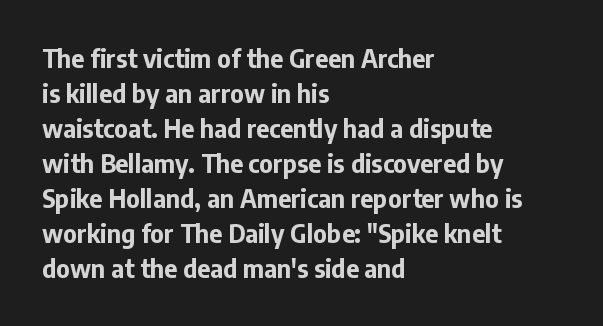
Nope, not italic — everything's standing straight. Regular leading. Teacher's note: observe the even left margin — that is flush-left alignment. The space beneath each line is pristine and unruled. Glyph-to-glyph distance matches everyday printed text.
